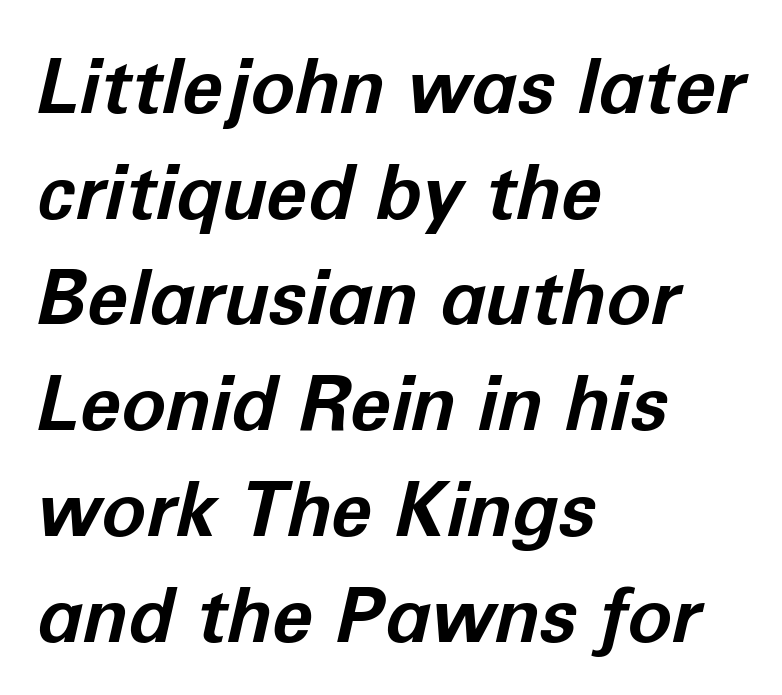
Q: Is the text bold? A: Yes.
Q: Is the text italic (slanted)? A: Yes, it leans right by about 12 degrees.
Q: Is the text underlined? A: No.
Q: How is the paragraph aligned? A: Left-aligned.
Q: Is the spacing between letters normal or unusually wide? A: Normal.
Q: Is the spacing between lines tight, normal or loose? A: Normal.
Q: Width (condensed, normal, or wide)? A: Normal.
Q: Stroke contrast? A: Low.
Q: x-height? A: Medium.
Q: Monospaced? A: No.
